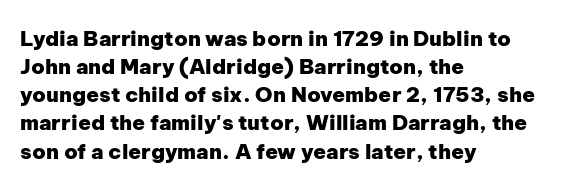
{"italic": "no", "bold": "yes", "underline": "no", "align": "left", "line_spacing": "normal", "line_spacing_ratio": 1.34, "letter_spacing": "normal", "letter_spacing_em": 0.0, "glyph_px": 21}
